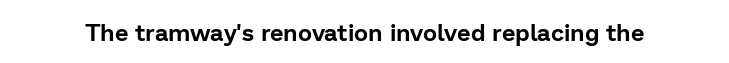
Observe the ordinary spacing: letters are neighbours, not strangers. Underline: absent. Rendered with straight, roman letterforms.
